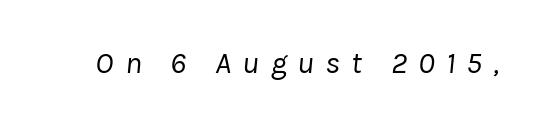
{"italic": "yes", "lean": "right", "slant_degrees": 8, "bold": "no", "weight": "regular", "width": "normal", "stroke_contrast": "low", "x_height": "medium", "monospaced": "no", "underline": "no", "letter_spacing": "wide", "letter_spacing_em": 0.36, "glyph_px": 31}
